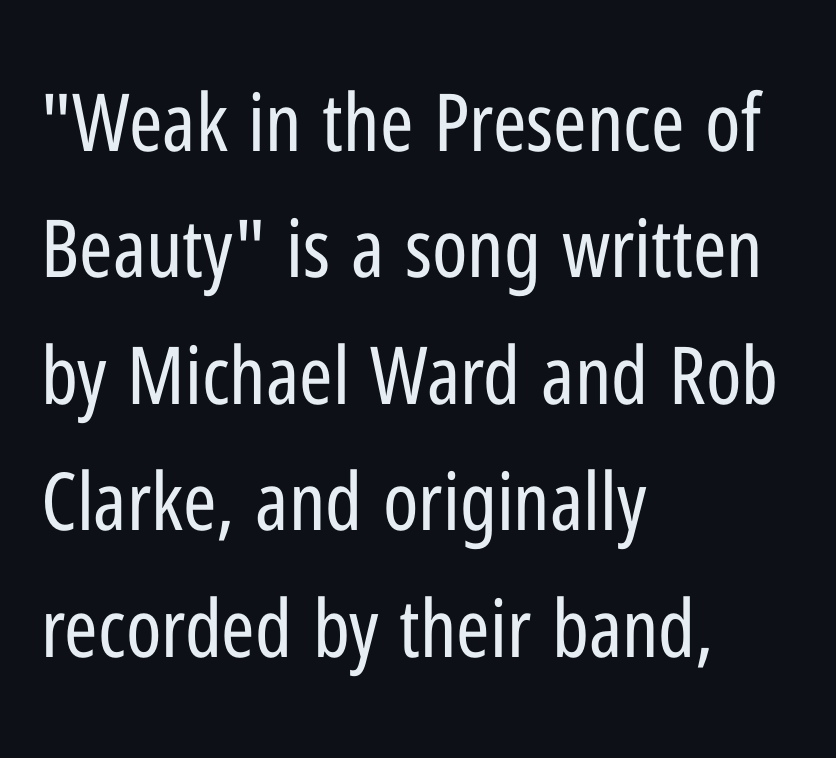
Q: Is the text bold? A: No.
Q: Is the text italic (slanted)? A: No, it is upright.
Q: Is the typeface a serif or a sans-serif typeface? A: Sans-serif.
Q: Is the text underlined? A: No.
Q: How is the paragraph aligned? A: Left-aligned.
Q: Is the spacing between letters normal or unusually wide? A: Normal.
Q: Is the spacing between lines tight, normal or loose? A: Normal.
Q: Width (condensed, normal, or wide)? A: Condensed.
Q: Stroke contrast? A: Low.
Q: x-height? A: Medium.
Q: Monospaced? A: No.
